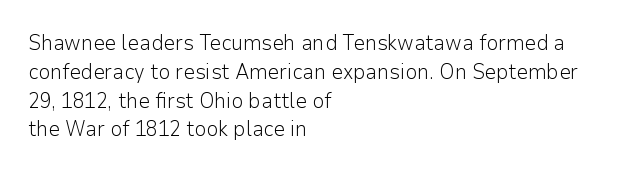
Q: Is the text bold? A: No.
Q: Is the text italic (slanted)? A: No, it is upright.
Q: Is the text underlined? A: No.
Q: How is the paragraph aligned? A: Left-aligned.
Q: Is the spacing between letters normal or unusually wide? A: Normal.
Q: Is the spacing between lines tight, normal or loose? A: Normal.
